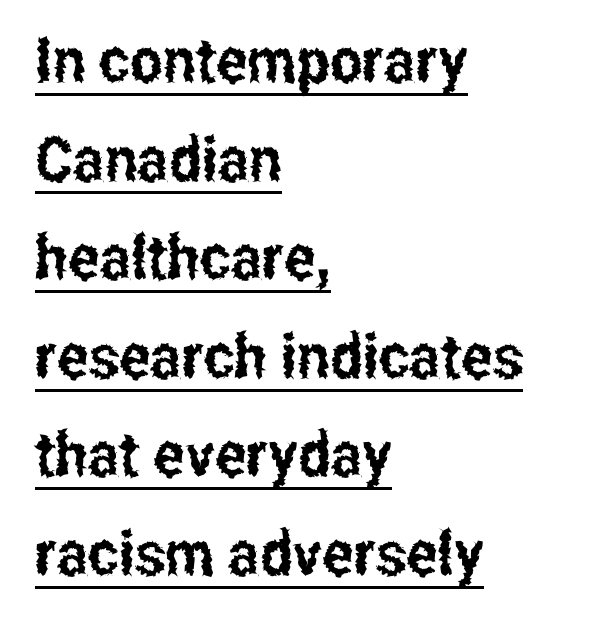
{"serif": "no", "italic": "no", "width": "condensed", "stroke_contrast": "low", "x_height": "medium", "monospaced": "no", "underline": "yes", "align": "left", "line_spacing": "normal", "line_spacing_ratio": 1.59, "letter_spacing": "normal", "letter_spacing_em": 0.0, "glyph_px": 62}
